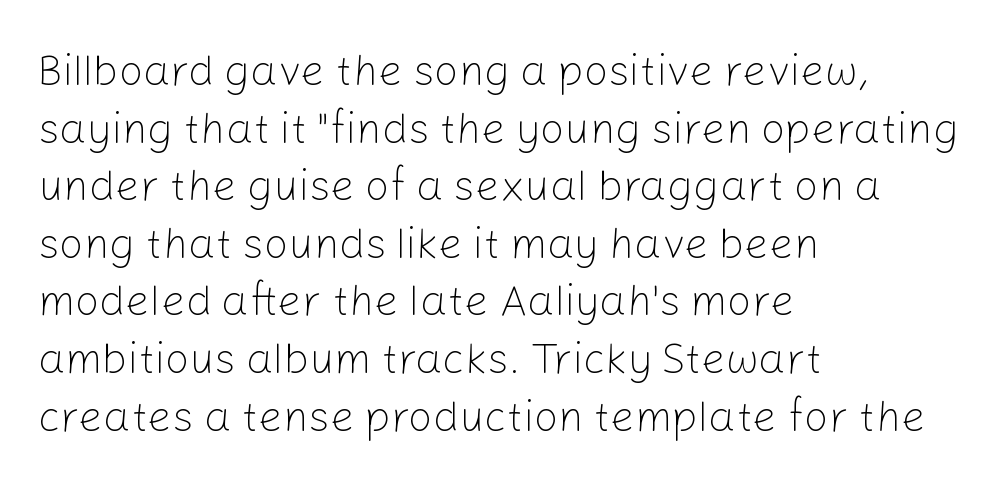
{"serif": "no", "italic": "no", "bold": "no", "weight": "light", "width": "normal", "stroke_contrast": "low", "x_height": "medium", "monospaced": "no", "underline": "no", "align": "left", "line_spacing": "normal", "line_spacing_ratio": 1.34, "letter_spacing": "normal", "letter_spacing_em": 0.0, "glyph_px": 43}
